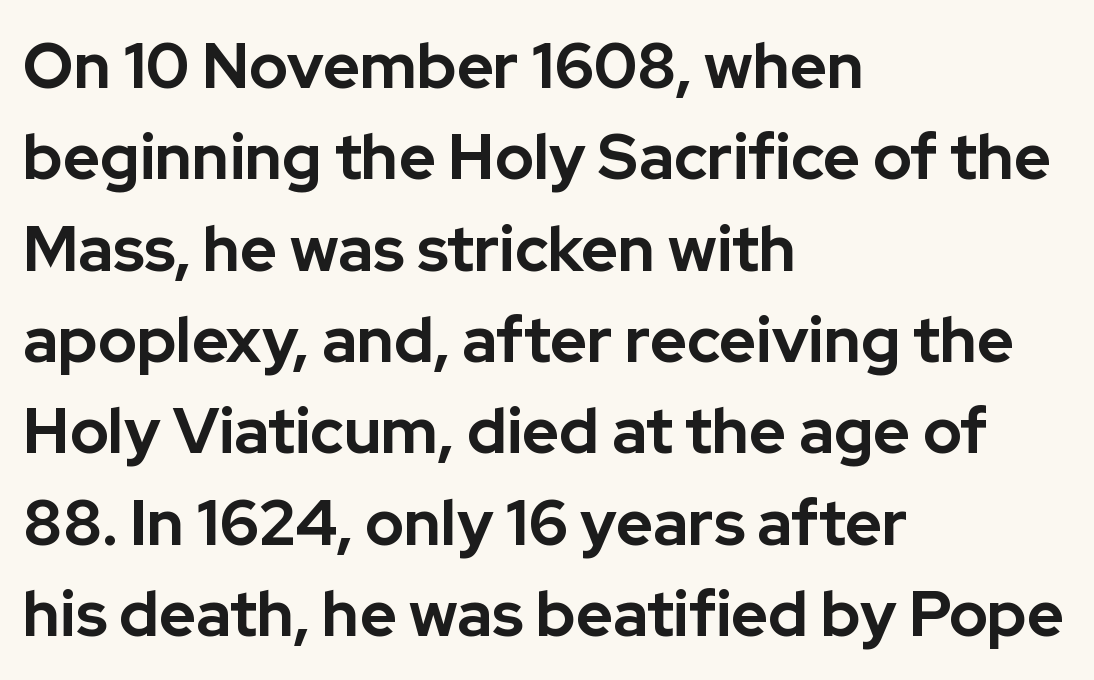
{"serif": "no", "italic": "no", "bold": "yes", "weight": "bold", "width": "normal", "stroke_contrast": "low", "x_height": "medium", "monospaced": "no", "underline": "no", "align": "left", "line_spacing": "normal", "line_spacing_ratio": 1.45, "letter_spacing": "normal", "letter_spacing_em": 0.0, "glyph_px": 63}
